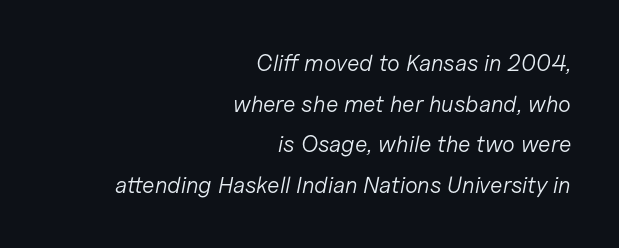
Q: Is the text bold? A: No.
Q: Is the text italic (slanted)? A: Yes, it leans right by about 11 degrees.
Q: Is the text underlined? A: No.
Q: How is the paragraph aligned? A: Right-aligned.
Q: Is the spacing between letters normal or unusually wide? A: Normal.
